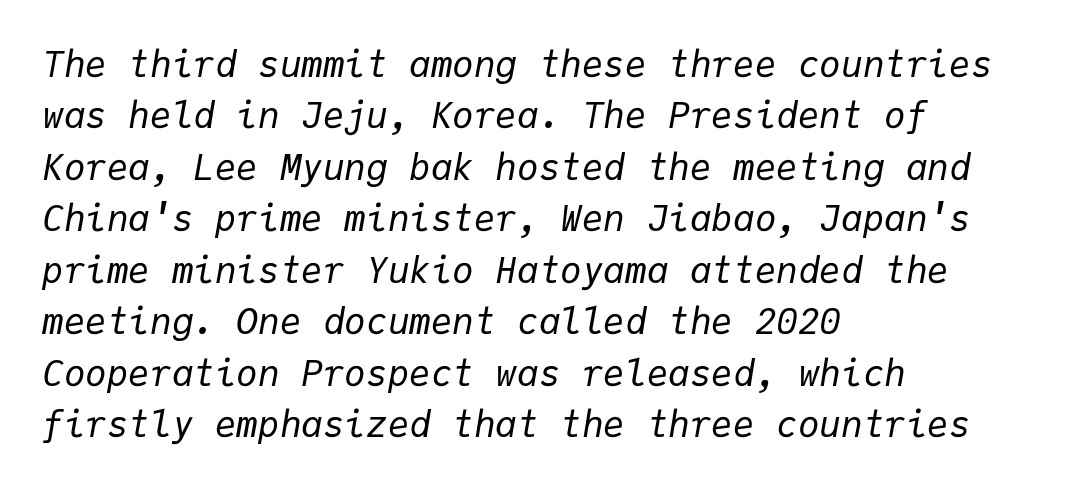
Q: Is the text bold? A: No.
Q: Is the text italic (slanted)? A: Yes, it leans right by about 9 degrees.
Q: Is the text underlined? A: No.
Q: How is the paragraph aligned? A: Left-aligned.
Q: Is the spacing between letters normal or unusually wide? A: Normal.
Q: Is the spacing between lines tight, normal or loose? A: Normal.
Q: Width (condensed, normal, or wide)? A: Normal.
Q: Stroke contrast? A: Low.
Q: x-height? A: Medium.
Q: Monospaced? A: Yes.
